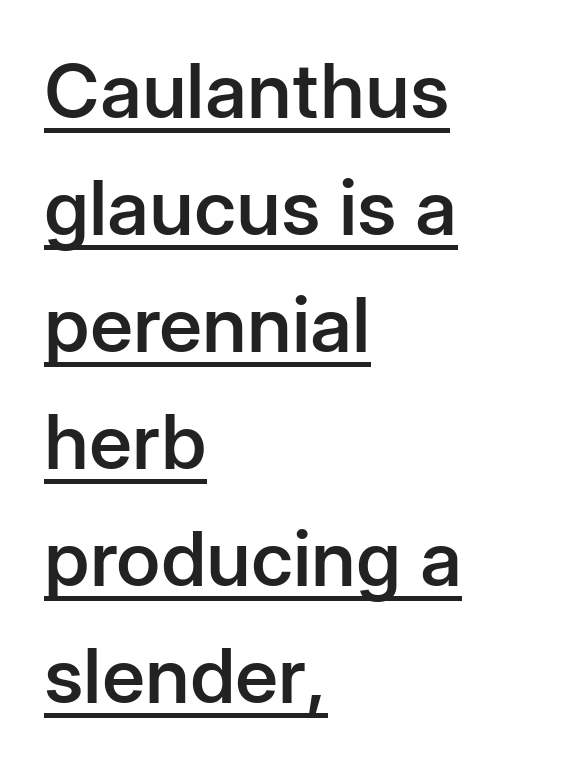
Q: Is the text bold? A: Semi-bold.
Q: Is the text italic (slanted)? A: No, it is upright.
Q: Is the typeface a serif or a sans-serif typeface? A: Sans-serif.
Q: Is the text underlined? A: Yes.
Q: How is the paragraph aligned? A: Left-aligned.
Q: Is the spacing between letters normal or unusually wide? A: Normal.
Q: Is the spacing between lines tight, normal or loose? A: Normal.
Q: Width (condensed, normal, or wide)? A: Normal.
Q: Stroke contrast? A: Low.
Q: x-height? A: Medium.
Q: Monospaced? A: No.
